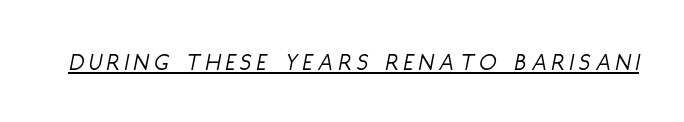
Q: Is the text bold? A: No.
Q: Is the text italic (slanted)? A: Yes, it leans right by about 11 degrees.
Q: Is the text underlined? A: Yes.
Q: Is the spacing between letters normal or unusually wide? A: Unusually wide.
